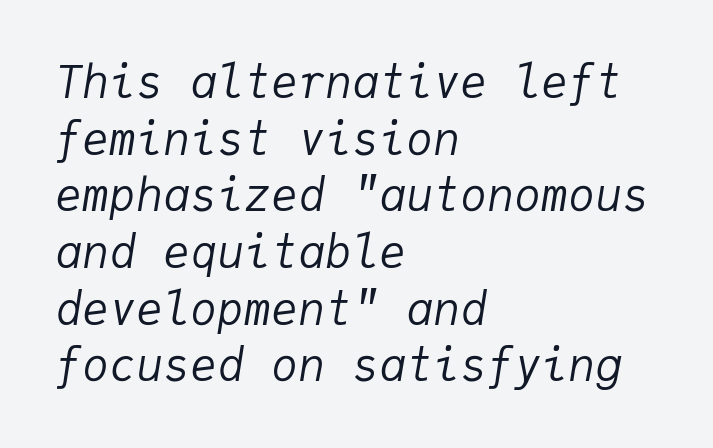
Q: Is the text bold? A: No.
Q: Is the text italic (slanted)? A: Yes, it leans right by about 9 degrees.
Q: Is the text underlined? A: No.
Q: How is the paragraph aligned? A: Left-aligned.
Q: Is the spacing between letters normal or unusually wide? A: Normal.
Q: Is the spacing between lines tight, normal or loose? A: Normal.
Q: Width (condensed, normal, or wide)? A: Normal.
Q: Stroke contrast? A: Low.
Q: x-height? A: Medium.
Q: Monospaced? A: Yes.
